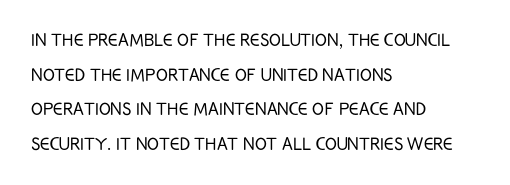
{"italic": "no", "bold": "no", "underline": "no", "align": "left", "line_spacing": "normal", "line_spacing_ratio": 1.57, "letter_spacing": "normal", "letter_spacing_em": 0.0, "glyph_px": 22}
